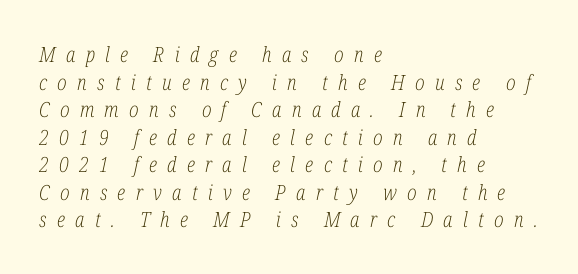
{"italic": "yes", "lean": "right", "slant_degrees": 12, "bold": "no", "underline": "no", "align": "left", "line_spacing": "normal", "line_spacing_ratio": 1.31, "letter_spacing": "wide", "letter_spacing_em": 0.49, "glyph_px": 21}
